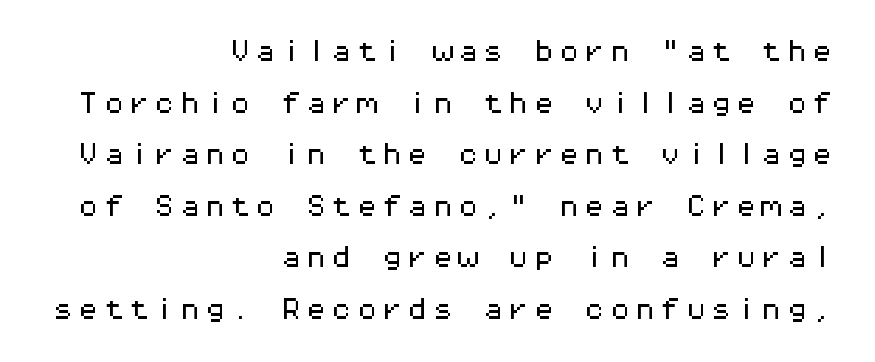
Only glyphs here, with clear space below each row. Students, observe: this is what heavily led, spacious text looks like. The rendering anchors every line to the right-hand side. Is there any slant? The stems are plumb.
